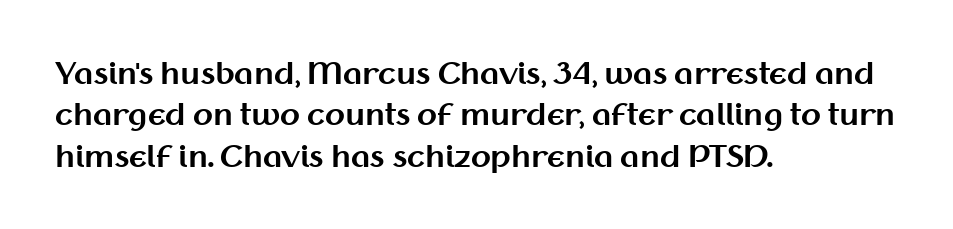
Q: Is the text bold? A: Yes.
Q: Is the text italic (slanted)? A: No, it is upright.
Q: Is the typeface a serif or a sans-serif typeface? A: Sans-serif.
Q: Is the text underlined? A: No.
Q: How is the paragraph aligned? A: Left-aligned.
Q: Is the spacing between letters normal or unusually wide? A: Normal.
Q: Is the spacing between lines tight, normal or loose? A: Normal.
Q: Width (condensed, normal, or wide)? A: Normal.
Q: Stroke contrast? A: Medium.
Q: x-height? A: Medium.
Q: Monospaced? A: No.
